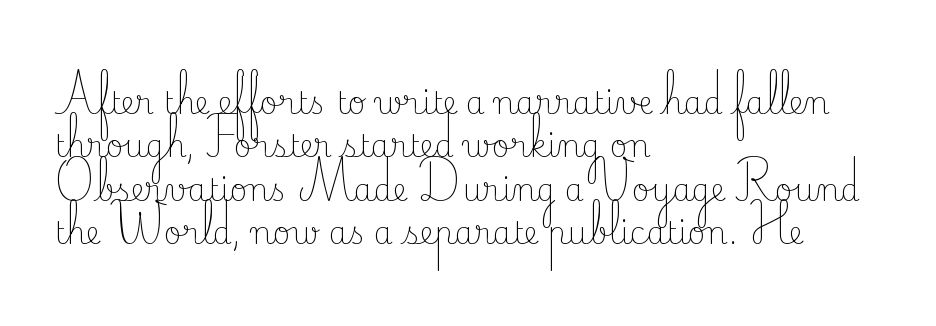
Q: Is the text bold? A: No.
Q: Is the text italic (slanted)? A: No, it is upright.
Q: Is the typeface a serif or a sans-serif typeface? A: Serif.
Q: Is the text underlined? A: No.
Q: How is the paragraph aligned? A: Left-aligned.
Q: Is the spacing between letters normal or unusually wide? A: Normal.
Q: Is the spacing between lines tight, normal or loose? A: Normal.
Q: Width (condensed, normal, or wide)? A: Normal.
Q: Stroke contrast? A: Low.
Q: x-height? A: Small.
Q: Monospaced? A: No.
